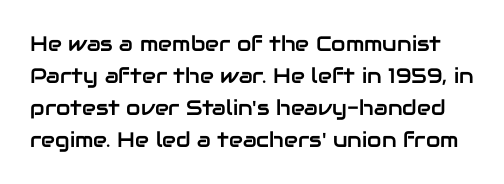
The image shows 21 px text type, upright; set normal line spacing (1.53x), normal letter spacing, not underlined.
